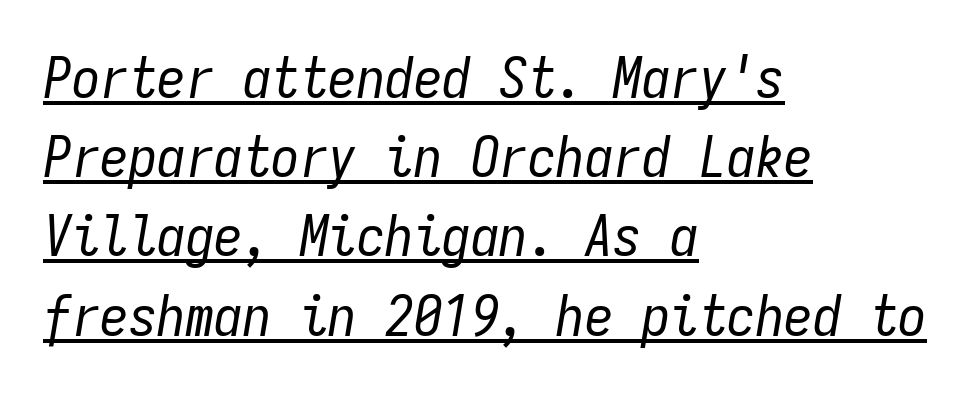
Does extra space separate the letters? No, they use regular spacing. The space between consecutive lines is moderate. You could count columns in this text — the font is strictly monospaced. The passage shown leans; its letterforms are oblique.
